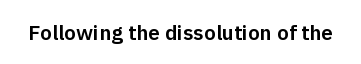
{"italic": "no", "underline": "no", "letter_spacing": "normal", "letter_spacing_em": 0.0, "glyph_px": 21}
